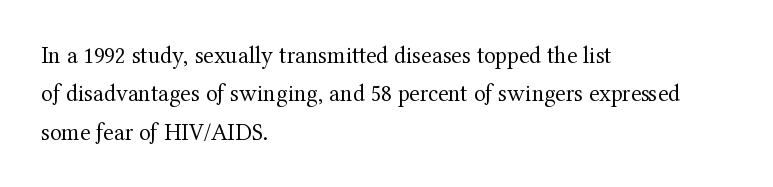
The image shows 24 px text type, upright; set left-aligned, normal line spacing (1.6x), normal letter spacing, not underlined.
